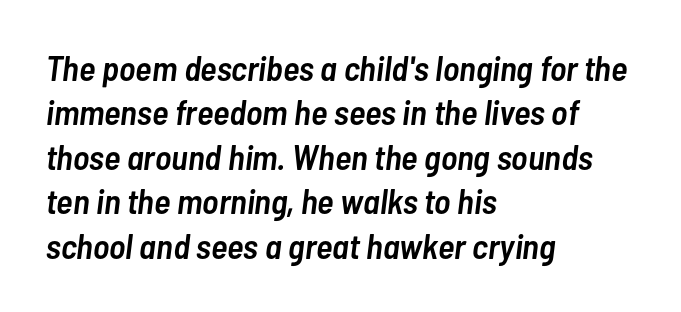
{"italic": "yes", "lean": "right", "slant_degrees": 7, "bold": "semi", "weight": "semibold", "width": "condensed", "stroke_contrast": "low", "x_height": "medium", "monospaced": "no", "underline": "no", "align": "left", "line_spacing": "normal", "line_spacing_ratio": 1.27, "letter_spacing": "normal", "letter_spacing_em": 0.0, "glyph_px": 35}
